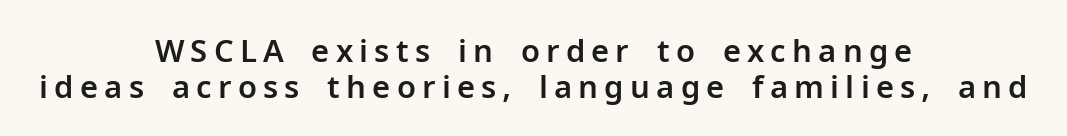
Q: Is the text italic (slanted)? A: No, it is upright.
Q: Is the typeface a serif or a sans-serif typeface? A: Sans-serif.
Q: Is the text underlined? A: No.
Q: How is the paragraph aligned? A: Centered.
Q: Is the spacing between letters normal or unusually wide? A: Unusually wide.
Q: Width (condensed, normal, or wide)? A: Normal.
Q: Stroke contrast? A: Low.
Q: x-height? A: Medium.
Q: Monospaced? A: No.
